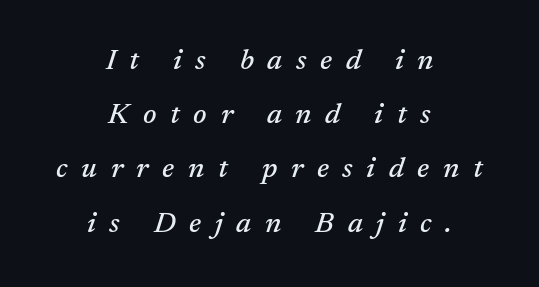
The image shows 29 px serif type, italic (leaning right); set centered, line spacing 1.87x, unusually wide letter spacing (+0.47 em), not underlined; medium stroke contrast and a medium x-height.
